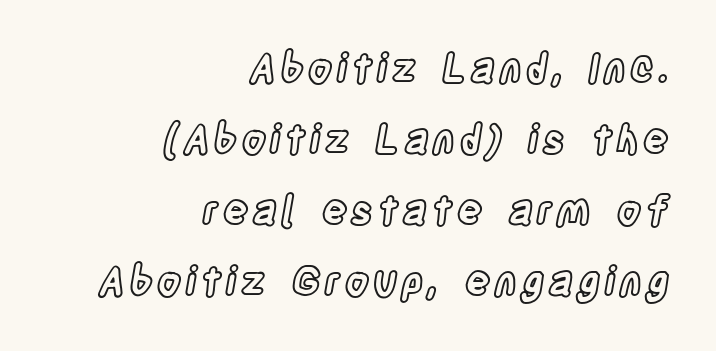
Q: Is the text italic (slanted)? A: Yes.
Q: Is the text underlined? A: No.
Q: How is the paragraph aligned? A: Right-aligned.
Q: Width (condensed, normal, or wide)? A: Condensed.
Q: x-height? A: Large.
Q: Monospaced? A: No.
